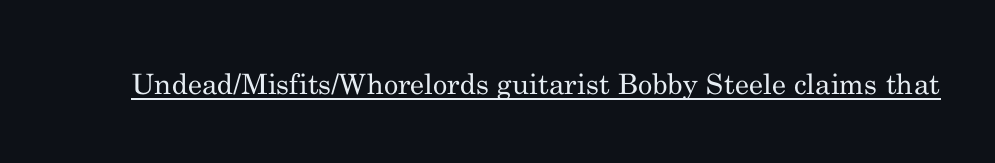
Is there an underline? Yes — a line sits under the letters. Stroke thickness stays within the range of a standard reading face or lighter. How are the letters spaced? Ordinarily, with no added tracking. What kind of face is this? One with serifs.
